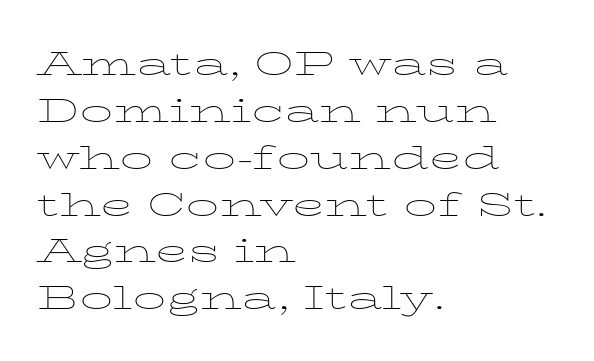
Each new line begins a customary step beneath the previous one. Character widths vary here, with narrow letters taking less room than wide ones. The passage is arranged the way most books set body copy — flush left. Spacing between characters is what you'd get straight out of the box. Nobody drew a line under any word here. Examine the stroke ends and you'll spot serifs.
